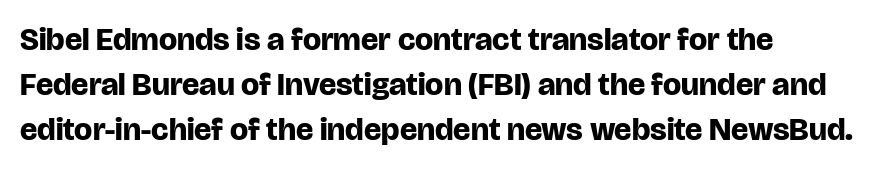
{"serif": "no", "italic": "no", "bold": "yes", "weight": "bold", "width": "normal", "stroke_contrast": "low", "x_height": "large", "monospaced": "no", "underline": "no", "align": "left", "line_spacing": "normal", "line_spacing_ratio": 1.4, "letter_spacing": "normal", "letter_spacing_em": 0.0, "glyph_px": 32}
